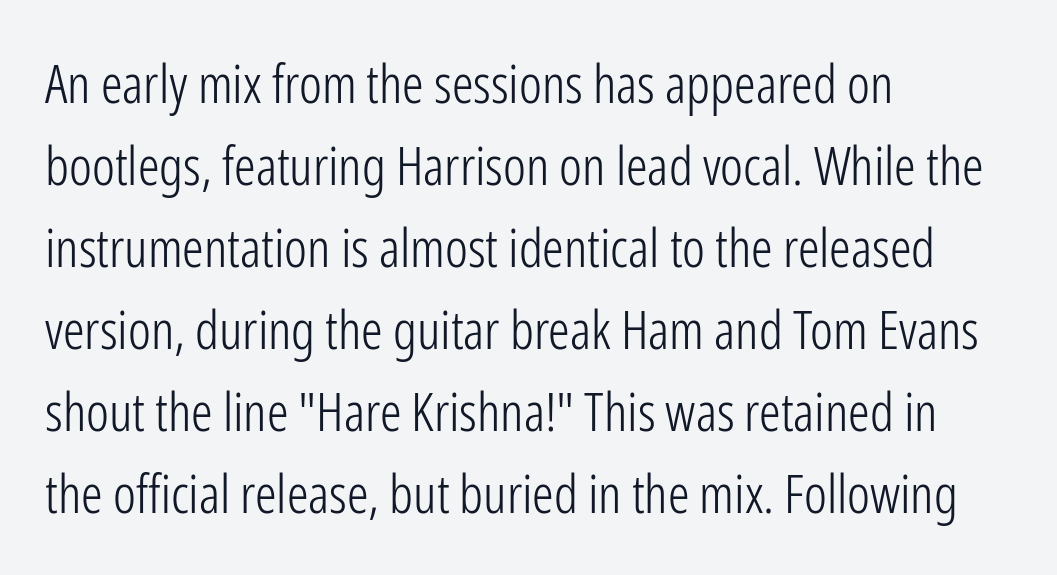
{"serif": "no", "italic": "no", "bold": "no", "weight": "light", "width": "condensed", "stroke_contrast": "low", "x_height": "medium", "monospaced": "no", "underline": "no", "align": "left", "line_spacing": "normal", "line_spacing_ratio": 1.52, "letter_spacing": "normal", "letter_spacing_em": 0.0, "glyph_px": 54}
